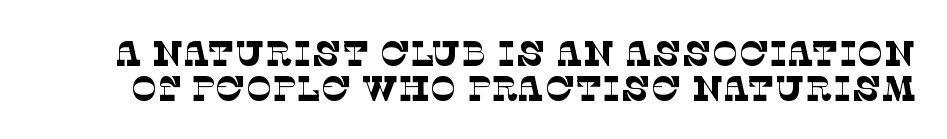
The rendering uses a small line-height, squeezing the rows. Is this a fixed-width face? No — the glyphs have proportional, varying widths. Note: serifs present on the glyphs. Unmarked baselines from the first word to the last.
